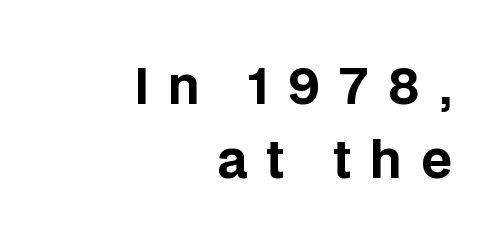
The image shows 49 px bold sans-serif type, upright; set right-aligned, normal line spacing (1.52x), unusually wide letter spacing (+0.39 em), not underlined; low stroke contrast and a large x-height.
